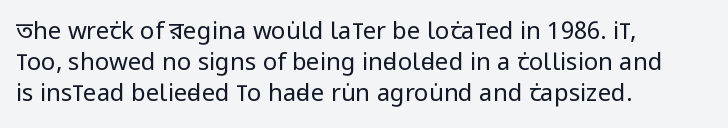
The ragged edge is on the right, which tells us the setting is flush left. The passage shown is not underscored anywhere. These lines were composed using upright roman letters. This sample uses plain, unmodified letter spacing. Reading down the column, the eye jumps a familiar distance to each next line.
